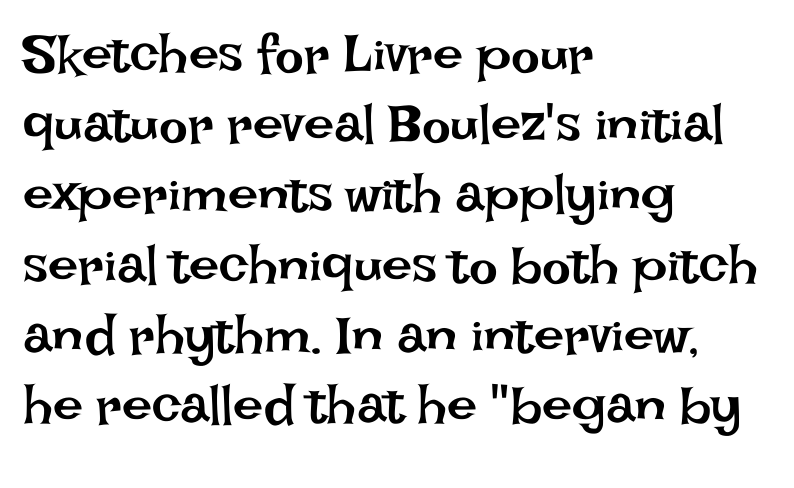
Proportional: the letters do not fall into vertical columns. Posture: upright roman. Glance below the letters and you will spot only blank space. The text block is weighted toward the left margin, trailing off unevenly rightward.
